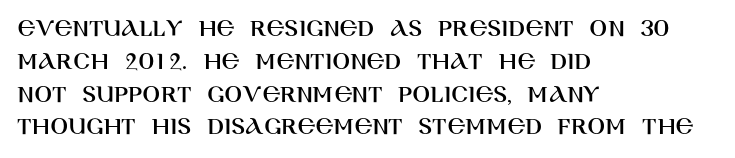
{"italic": "no", "underline": "no", "align": "left", "line_spacing": "normal", "line_spacing_ratio": 1.26, "letter_spacing": "normal", "letter_spacing_em": 0.0, "glyph_px": 26}
